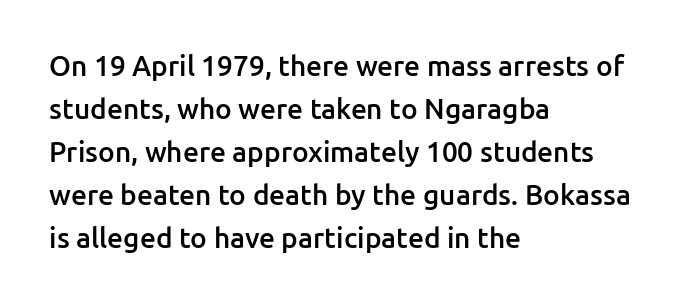
Do the characters align in a grid? No, the font is proportional. Is there any slant? The stems are plumb. All the whitespace from short lines collects on the right. The area under the type is left untouched. Is this a sans? Yes — the strokes have no serifs. Moderately thickened strokes mark this as semibold type.
